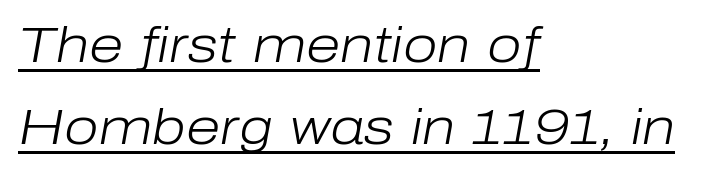
Q: Is the text bold? A: No.
Q: Is the text italic (slanted)? A: Yes, it leans right by about 10 degrees.
Q: Is the text underlined? A: Yes.
Q: How is the paragraph aligned? A: Left-aligned.
Q: Is the spacing between letters normal or unusually wide? A: Normal.
Q: Is the spacing between lines tight, normal or loose? A: Normal.
Q: Width (condensed, normal, or wide)? A: Normal.
Q: Stroke contrast? A: Low.
Q: x-height? A: Medium.
Q: Monospaced? A: No.
